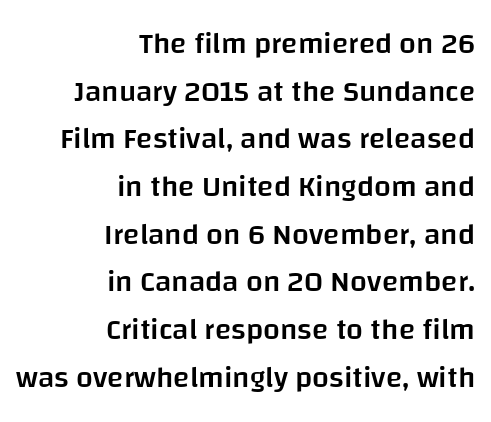
A flush-right, rag-left setting is used for this passage. Italic: no, the glyphs are upright roman. These lines are rendered in a variable-pitch font. Are there feet on the stems? There aren't — it's a sans. Regarding leading, the lines here are spaced in the standard way. The typesetting leans somewhat heavy: a semibold.
